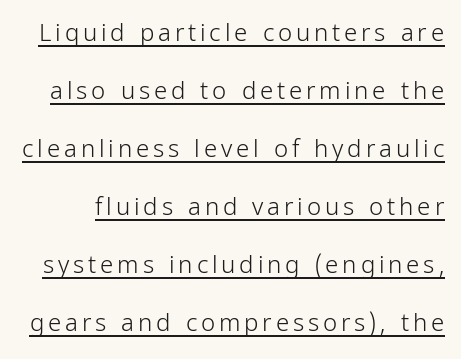
The rendered words wear a rule along their underside. A typesetter would mark this as roman, not italic. Bold? No — there's no thickening of the strokes. You could fit nearly another row in the gap between these rows.
